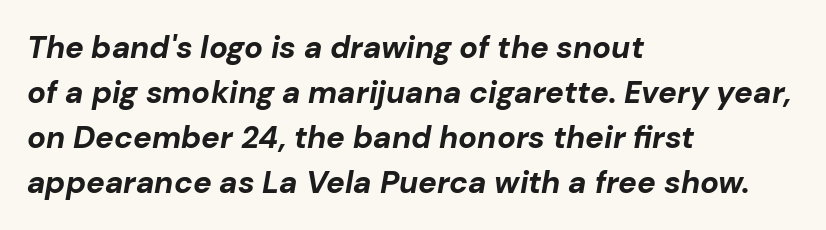
{"italic": "yes", "lean": "right", "slant_degrees": 10, "bold": "yes", "weight": "bold", "width": "normal", "stroke_contrast": "low", "x_height": "medium", "monospaced": "no", "underline": "no", "align": "left", "line_spacing": "normal", "line_spacing_ratio": 1.45, "letter_spacing": "normal", "letter_spacing_em": 0.0, "glyph_px": 31}
